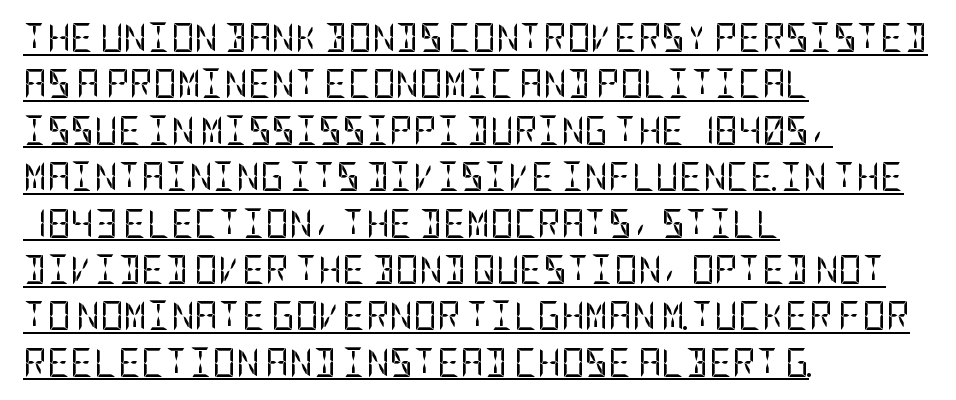
Check where the strokes stop: nothing finishes them off — pure sans. In terms of leading, this rendering sits right in the middle. Letters have the restrained weight of plain body copy at most. Students, observe the line beneath the letters — that is underlining. The typesetter chose a ragged-right arrangement here. You could call the tracking neutral — neither tight nor loose.
